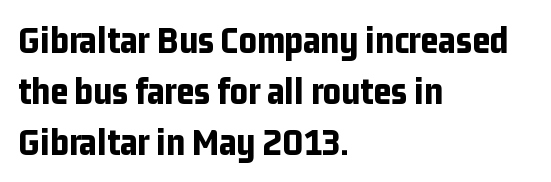
Each letter keeps its own natural width here, so spacing adapts to shape. Unlike italic type, these characters show no tilt at all. A normal amount of white space separates one row of letters from the next. The text block is weighted toward the left margin, trailing off unevenly rightward. You can tell from the bare stems that sans-serif type was used.
